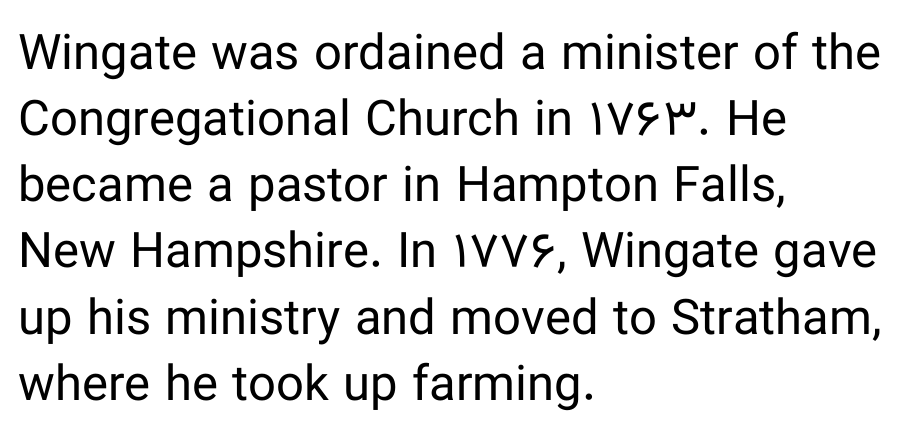
The image shows 49 px regular-weight sans-serif type, upright; set left-aligned, normal line spacing (1.35x), normal letter spacing, not underlined; low stroke contrast and a medium x-height.
